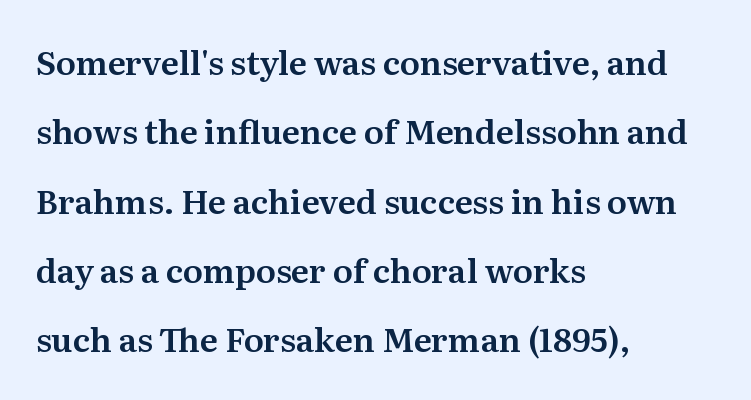
The image shows 33 px serif type, upright; set left-aligned, loose line spacing (2.1x), normal letter spacing, not underlined; medium stroke contrast and a medium x-height.
